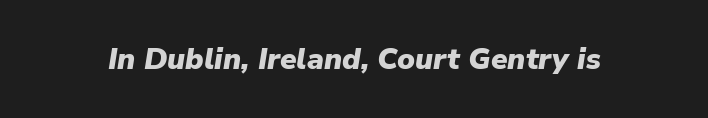
The image shows 30 px heavy type, italic (leaning right); set normal letter spacing, not underlined; low stroke contrast and a medium x-height.
